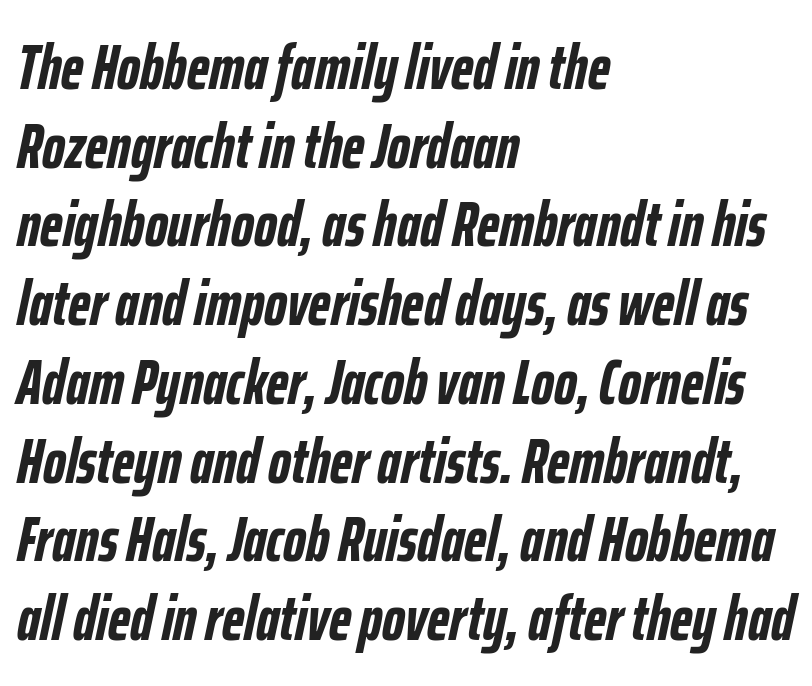
The image shows 63 px semibold, condensed type, italic (leaning right); set left-aligned, normal line spacing (1.25x), normal letter spacing, not underlined; low stroke contrast and a medium x-height.
